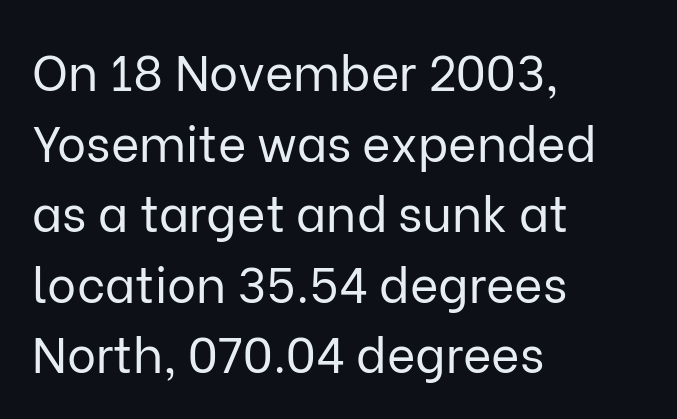
The face looks like a standard text weight, possibly lighter. Decoration check: the copy has no underline. Vertical strokes here are truly vertical. Each letter keeps its own natural width here, so spacing adapts to shape. Does extra space separate the letters? No, they use regular spacing. Every row of glyphs begins at an identical x-position on the left.
